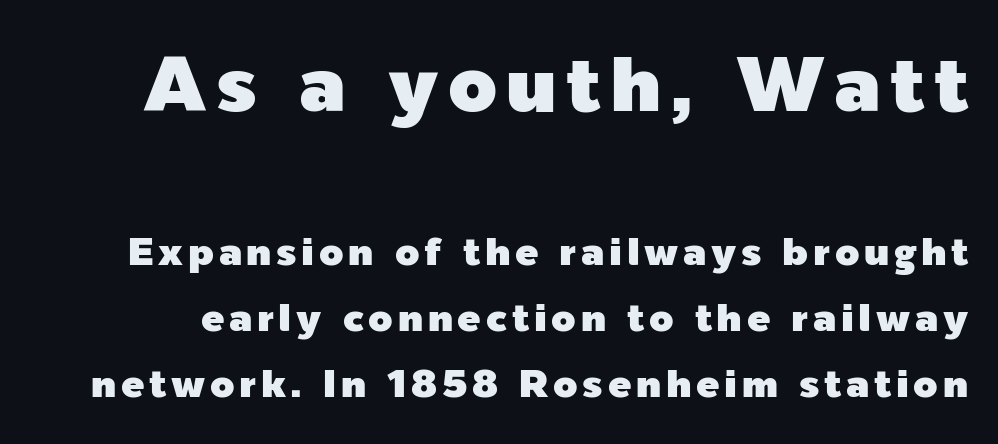
{"serif": "no", "italic": "no", "width": "normal", "x_height": "medium", "monospaced": "no", "underline": "no", "line_spacing": "normal", "line_spacing_ratio": 1.69, "larger_block": "first", "size_ratio": 2.0, "glyph_px": 78}
